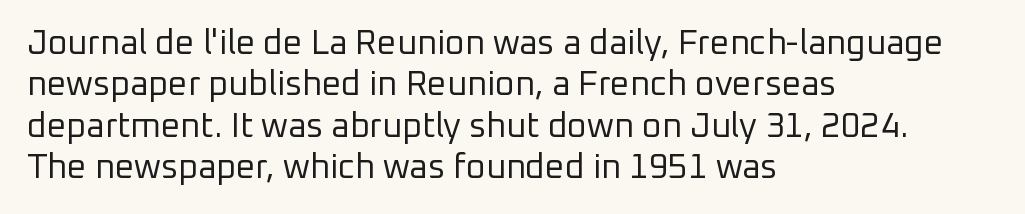
{"serif": "no", "italic": "no", "bold": "no", "weight": "regular", "width": "normal", "stroke_contrast": "low", "x_height": "medium", "monospaced": "no", "underline": "no", "align": "left", "line_spacing_ratio": 1.22, "letter_spacing": "normal", "letter_spacing_em": 0.0, "glyph_px": 34}
